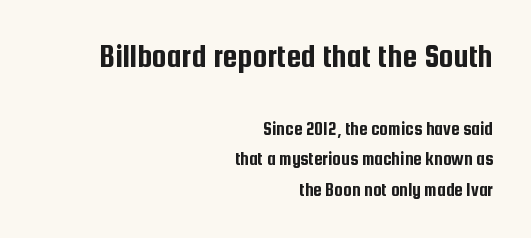
The image shows 33 px condensed sans-serif type, upright; set right-aligned, normal line spacing (1.61x), normal letter spacing, not underlined; the first (top) block is 1.74x larger; low stroke contrast and a medium x-height.
